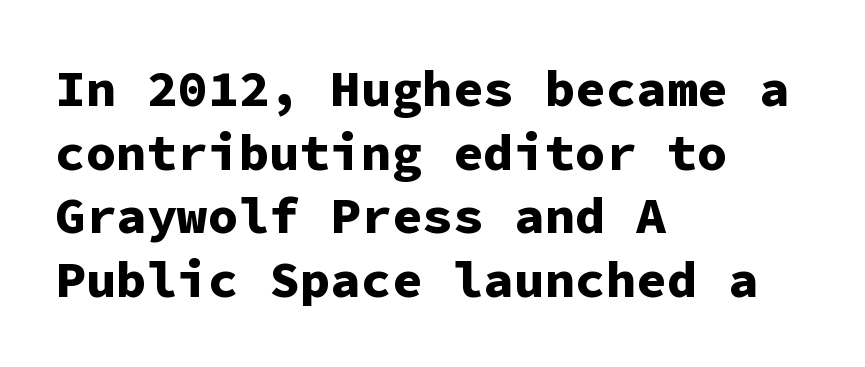
The compositor pushed each line to the left boundary. Italic? Not at all — the glyphs are vertical. Plain, unruled lines of type. Does the leading feel generous? No, just average.
